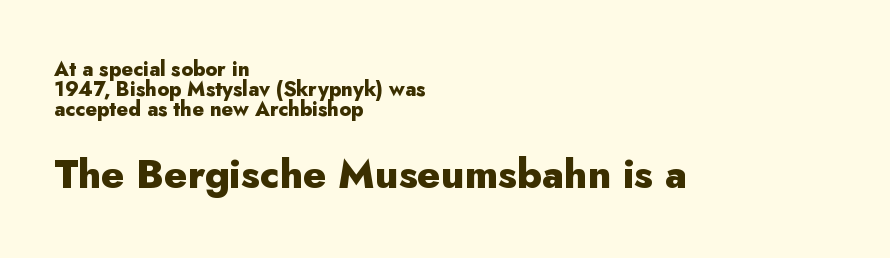
The image shows 40 px heavy sans-serif type, upright; set left-aligned, tight line spacing (0.99x), normal letter spacing, not underlined; the second (bottom) block is 2.0x larger; low stroke contrast and a small x-height.
